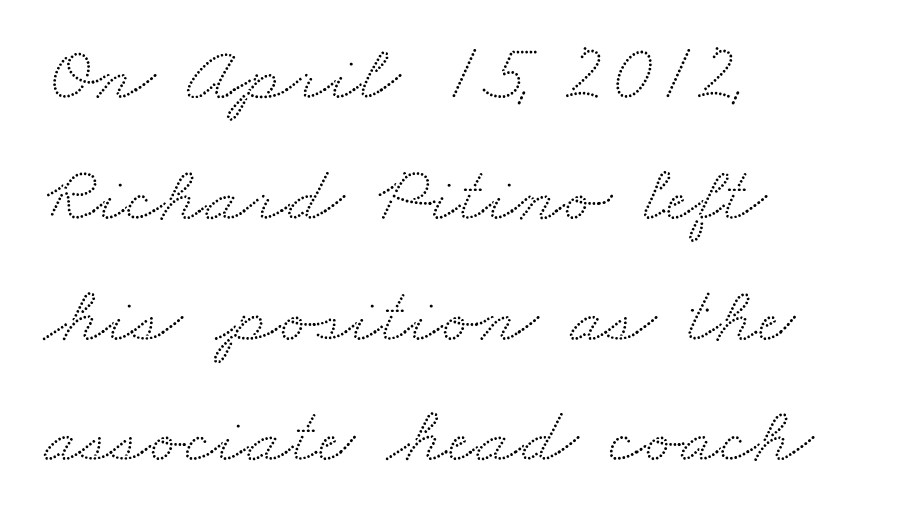
{"serif": "yes", "width": "wide", "stroke_contrast": "medium", "x_height": "small", "monospaced": "no", "underline": "no", "align": "left", "line_spacing": "normal", "line_spacing_ratio": 1.51, "letter_spacing": "normal", "letter_spacing_em": 0.0, "glyph_px": 80}
